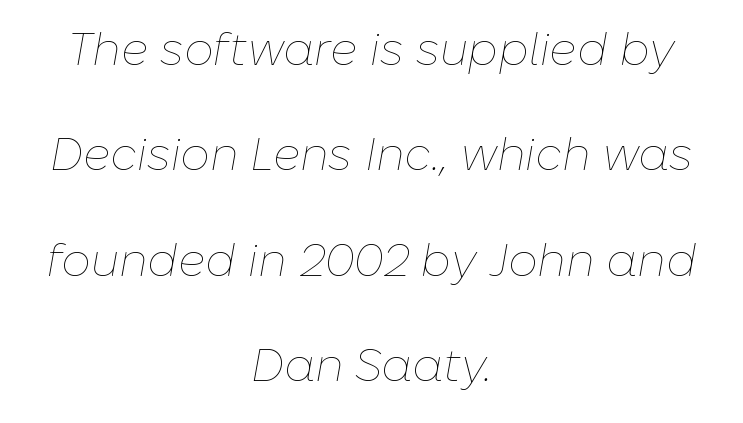
Q: Is the text bold? A: No.
Q: Is the text italic (slanted)? A: Yes, it leans right by about 10 degrees.
Q: Is the text underlined? A: No.
Q: How is the paragraph aligned? A: Centered.
Q: Is the spacing between letters normal or unusually wide? A: Normal.
Q: Is the spacing between lines tight, normal or loose? A: Loose.
Q: Width (condensed, normal, or wide)? A: Normal.
Q: Stroke contrast? A: Low.
Q: x-height? A: Medium.
Q: Monospaced? A: No.
